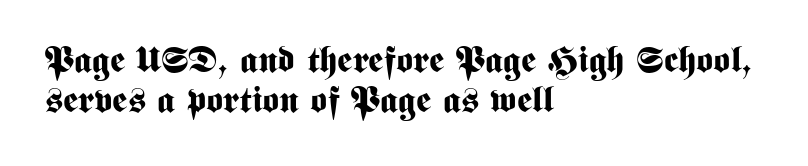
{"serif": "no", "italic": "no", "bold": "yes", "weight": "bold", "width": "condensed", "stroke_contrast": "medium", "x_height": "medium", "monospaced": "no", "underline": "no", "align": "left", "line_spacing": "tight", "line_spacing_ratio": 1.1, "letter_spacing": "normal", "letter_spacing_em": 0.0, "glyph_px": 36}
